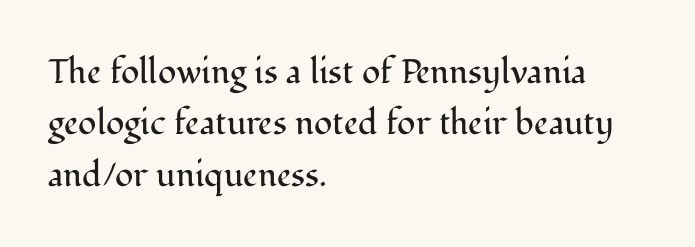
Q: Is the text bold? A: No.
Q: Is the text italic (slanted)? A: No, it is upright.
Q: Is the typeface a serif or a sans-serif typeface? A: Serif.
Q: Is the text underlined? A: No.
Q: How is the paragraph aligned? A: Left-aligned.
Q: Is the spacing between letters normal or unusually wide? A: Normal.
Q: Is the spacing between lines tight, normal or loose? A: Normal.
Q: Width (condensed, normal, or wide)? A: Normal.
Q: Stroke contrast? A: Medium.
Q: x-height? A: Medium.
Q: Monospaced? A: No.
